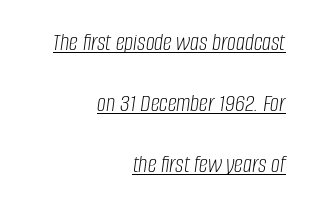
{"italic": "yes", "lean": "right", "slant_degrees": 8, "bold": "no", "underline": "yes", "align": "right", "line_spacing": "loose", "line_spacing_ratio": 2.44, "letter_spacing": "normal", "letter_spacing_em": 0.0, "glyph_px": 25}
